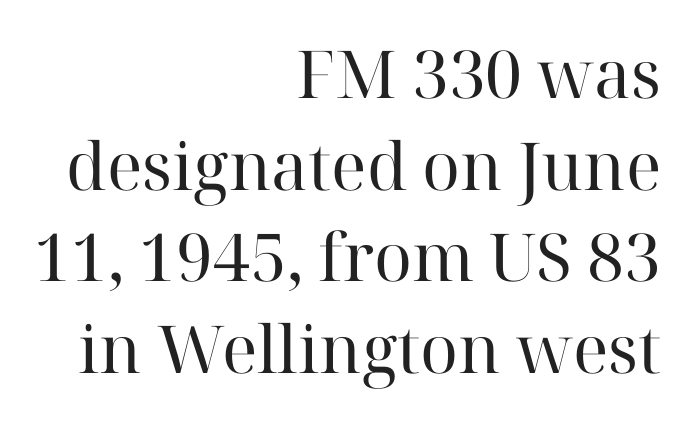
Q: Is the text bold? A: No.
Q: Is the text italic (slanted)? A: No, it is upright.
Q: Is the typeface a serif or a sans-serif typeface? A: Serif.
Q: Is the text underlined? A: No.
Q: How is the paragraph aligned? A: Right-aligned.
Q: Is the spacing between letters normal or unusually wide? A: Normal.
Q: Is the spacing between lines tight, normal or loose? A: Normal.
Q: Width (condensed, normal, or wide)? A: Normal.
Q: Stroke contrast? A: High.
Q: x-height? A: Medium.
Q: Monospaced? A: No.
